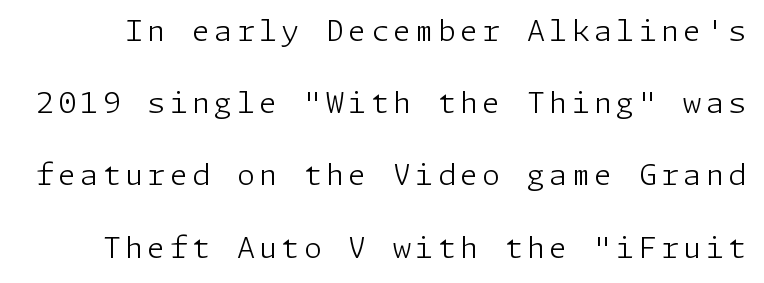
{"serif": "no", "italic": "no", "bold": "no", "weight": "light", "width": "normal", "stroke_contrast": "low", "x_height": "medium", "underline": "no", "line_spacing": "loose", "line_spacing_ratio": 2.49, "glyph_px": 29}
